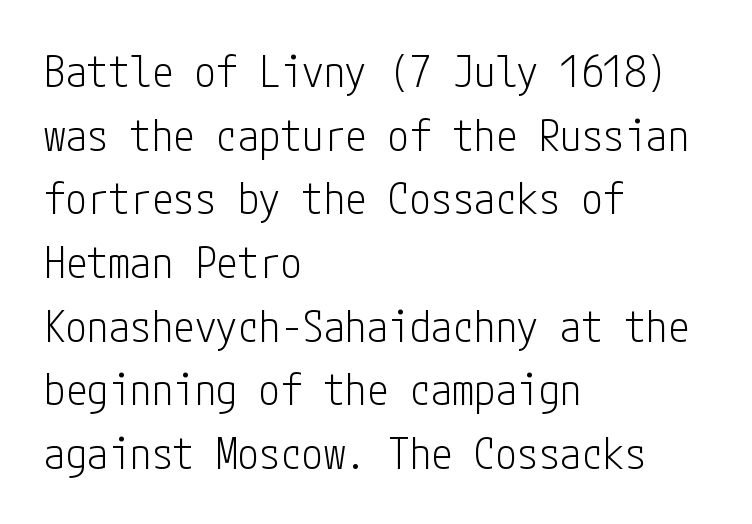
{"serif": "no", "italic": "no", "bold": "no", "weight": "light", "width": "condensed", "stroke_contrast": "low", "x_height": "medium", "underline": "no", "align": "left", "line_spacing": "normal", "line_spacing_ratio": 1.48, "letter_spacing": "normal", "letter_spacing_em": 0.0, "glyph_px": 43}
